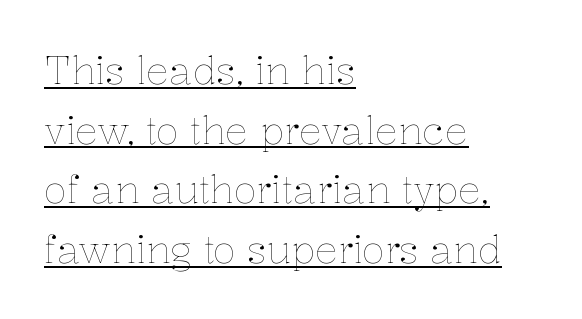
{"italic": "no", "bold": "no", "weight": "thin", "width": "normal", "stroke_contrast": "low", "x_height": "medium", "monospaced": "no", "underline": "yes", "align": "left", "line_spacing": "normal", "line_spacing_ratio": 1.57, "letter_spacing": "normal", "letter_spacing_em": 0.0, "glyph_px": 38}
